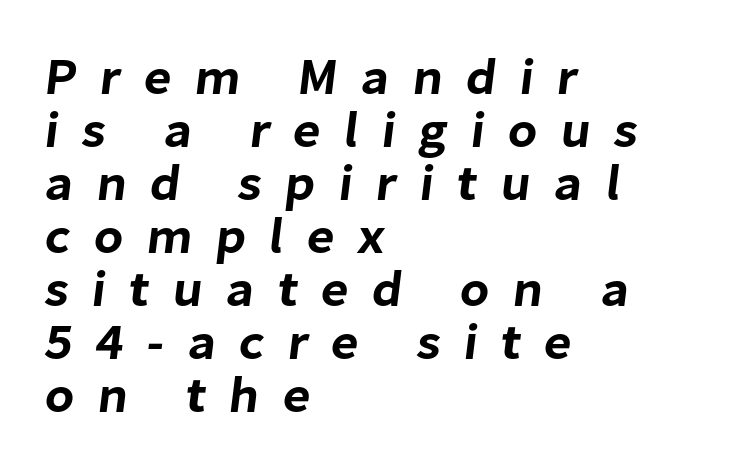
Quick note: underline off. The text block is weighted toward the left margin, trailing off unevenly rightward. Proportional: the letters do not fall into vertical columns. Summary of vertical rhythm: compact, with narrow interline spacing. Words appear elongated and porous because spacing is wide.
